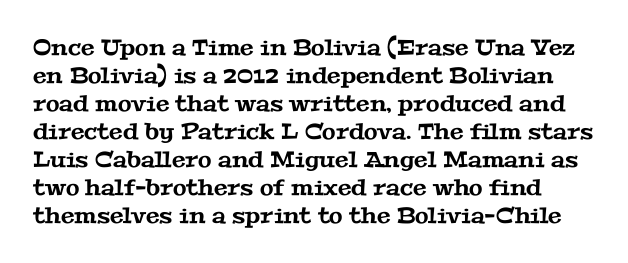
{"underline": "no", "line_spacing": "normal", "line_spacing_ratio": 1.27, "letter_spacing": "normal", "letter_spacing_em": 0.0, "glyph_px": 22}
